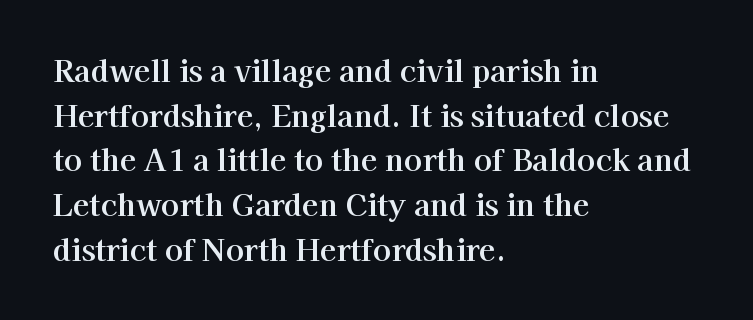
Q: Is the text italic (slanted)? A: No, it is upright.
Q: Is the typeface a serif or a sans-serif typeface? A: Serif.
Q: Is the text underlined? A: No.
Q: How is the paragraph aligned? A: Left-aligned.
Q: Is the spacing between letters normal or unusually wide? A: Normal.
Q: Is the spacing between lines tight, normal or loose? A: Normal.
Q: Width (condensed, normal, or wide)? A: Normal.
Q: Stroke contrast? A: High.
Q: x-height? A: Medium.
Q: Monospaced? A: No.
